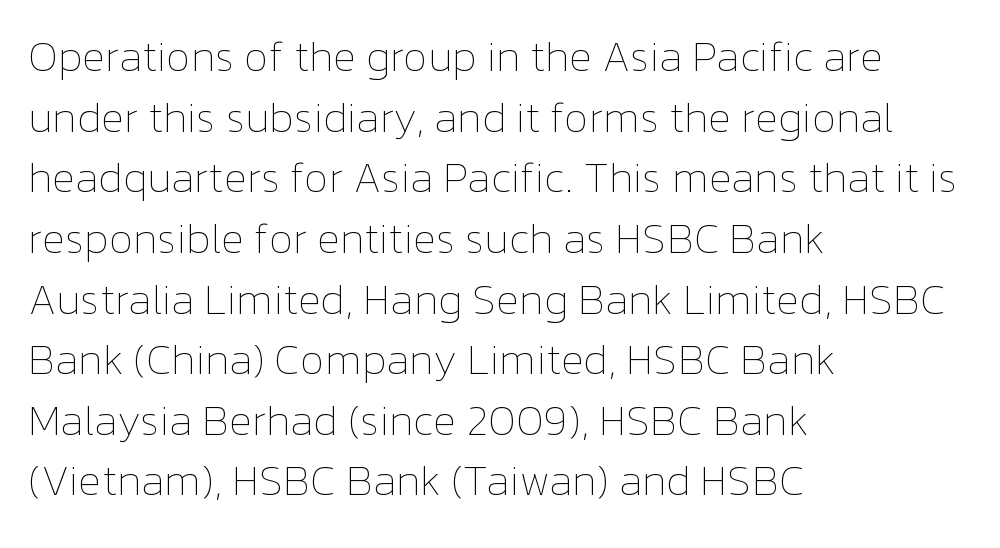
The image shows 43 px thin type, upright; set left-aligned, normal line spacing (1.41x), normal letter spacing, not underlined; low stroke contrast and a medium x-height.
